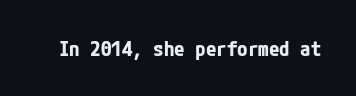
{"italic": "no", "bold": "yes", "underline": "no", "letter_spacing": "normal", "letter_spacing_em": 0.0, "glyph_px": 21}
